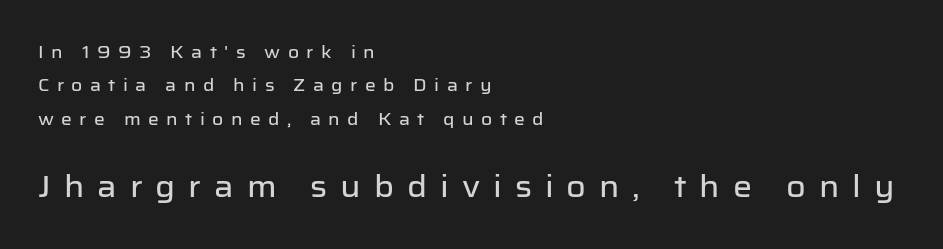
The image shows 30 px sans-serif type, upright; set left-aligned, loose line spacing (1.96x), unusually wide letter spacing (+0.43 em), not underlined; the second (bottom) block is 1.76x larger; low stroke contrast and a medium x-height.
